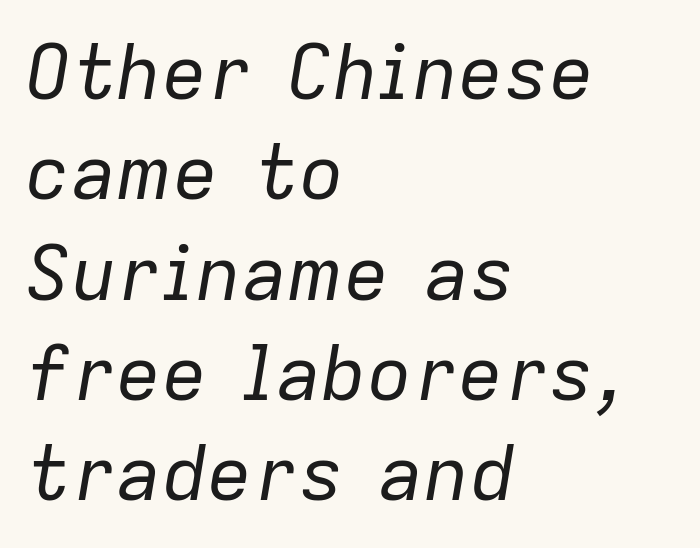
{"italic": "yes", "lean": "right", "slant_degrees": 9, "bold": "no", "weight": "regular", "width": "normal", "stroke_contrast": "low", "x_height": "medium", "monospaced": "no", "underline": "no", "align": "left", "line_spacing": "normal", "line_spacing_ratio": 1.32, "letter_spacing": "normal", "letter_spacing_em": 0.0, "glyph_px": 76}
